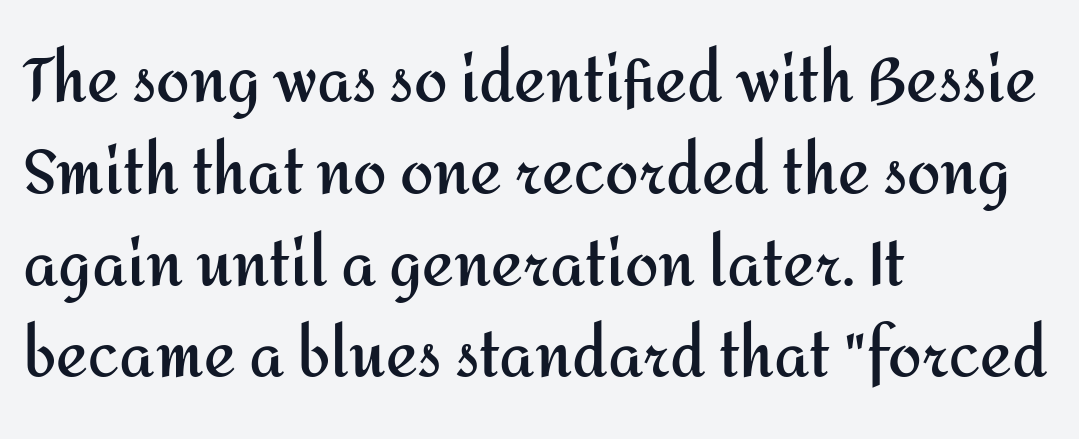
{"serif": "no", "italic": "no", "bold": "yes", "weight": "semibold", "width": "normal", "stroke_contrast": "medium", "x_height": "medium", "monospaced": "no", "underline": "no", "align": "left", "line_spacing": "normal", "line_spacing_ratio": 1.53, "letter_spacing": "normal", "letter_spacing_em": 0.0, "glyph_px": 60}
